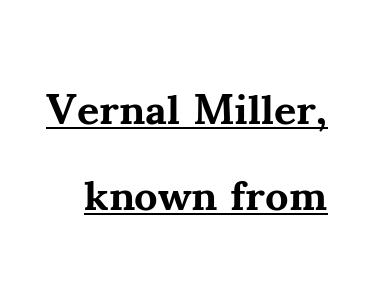
The image shows 43 px bold serif type, upright; set loose line spacing (2.0x), normal letter spacing, underlined; medium stroke contrast and a small x-height.
